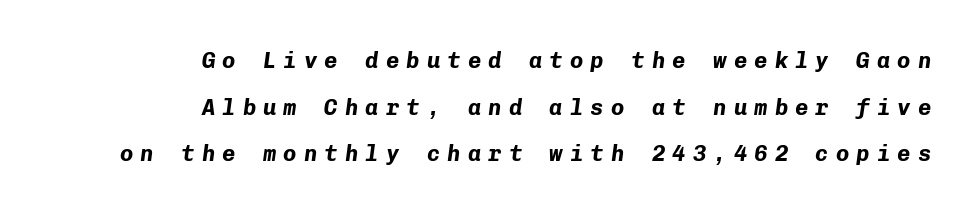
Q: Is the text bold? A: Yes.
Q: Is the text italic (slanted)? A: Yes, it leans right by about 8 degrees.
Q: Is the text underlined? A: No.
Q: How is the paragraph aligned? A: Right-aligned.
Q: Is the spacing between letters normal or unusually wide? A: Unusually wide.
Q: Is the spacing between lines tight, normal or loose? A: Loose.
